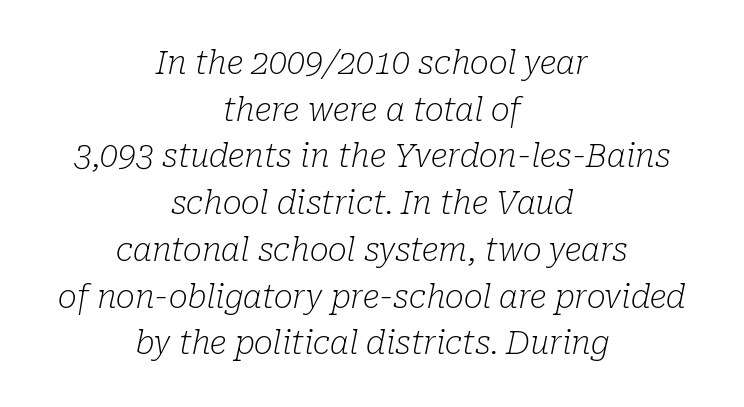
The image shows 32 px light serif type, italic (leaning right); set centered, normal line spacing (1.46x), normal letter spacing, not underlined; low stroke contrast and a medium x-height.
